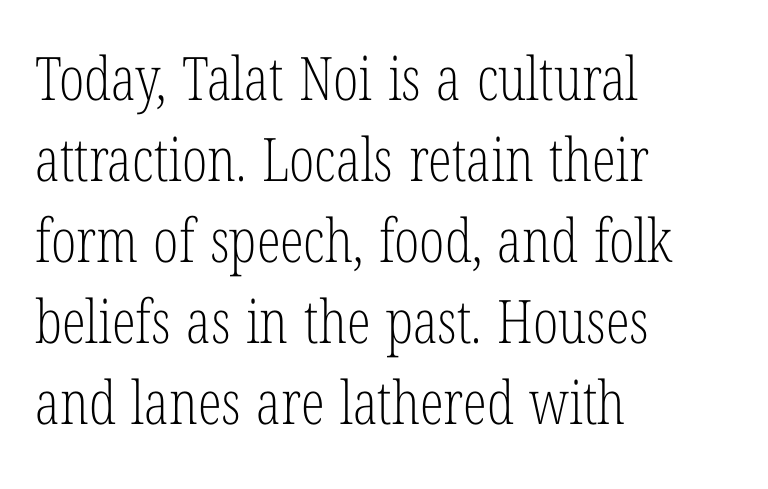
Q: Is the text bold? A: No.
Q: Is the text italic (slanted)? A: No, it is upright.
Q: Is the typeface a serif or a sans-serif typeface? A: Serif.
Q: Is the text underlined? A: No.
Q: How is the paragraph aligned? A: Left-aligned.
Q: Is the spacing between letters normal or unusually wide? A: Normal.
Q: Is the spacing between lines tight, normal or loose? A: Normal.
Q: Width (condensed, normal, or wide)? A: Condensed.
Q: Stroke contrast? A: Low.
Q: x-height? A: Medium.
Q: Monospaced? A: No.
